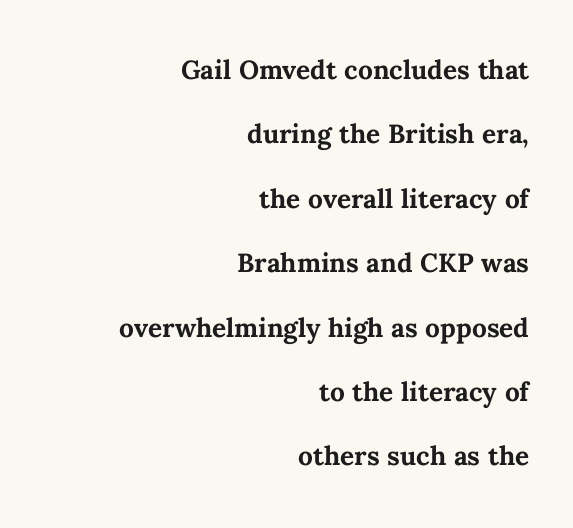
Q: Is the text bold? A: Yes.
Q: Is the text italic (slanted)? A: No, it is upright.
Q: Is the text underlined? A: No.
Q: How is the paragraph aligned? A: Right-aligned.
Q: Is the spacing between letters normal or unusually wide? A: Normal.
Q: Width (condensed, normal, or wide)? A: Normal.
Q: Stroke contrast? A: Medium.
Q: x-height? A: Medium.
Q: Monospaced? A: No.
